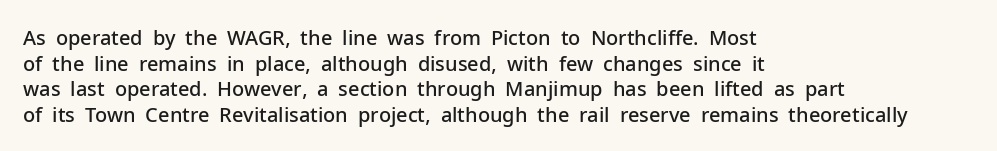
Caption: multi-line text, flush left, ragged right. This sample keeps an unexceptional amount of space between lines. Glance below the letters and you will spot only blank space. How are the letters spaced? Ordinarily, with no added tracking. The letters stand straight up with perfectly vertical stems.
